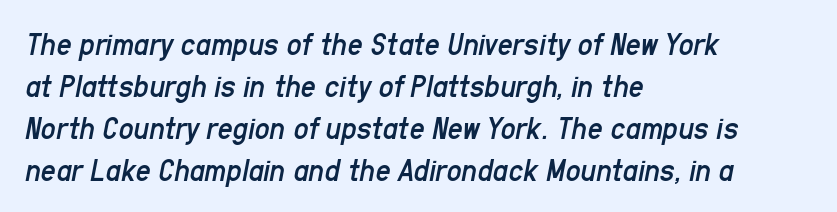
Q: Is the text bold? A: No.
Q: Is the text italic (slanted)? A: Yes, it leans right by about 11 degrees.
Q: Is the text underlined? A: No.
Q: How is the paragraph aligned? A: Left-aligned.
Q: Is the spacing between letters normal or unusually wide? A: Normal.
Q: Is the spacing between lines tight, normal or loose? A: Normal.
Q: Width (condensed, normal, or wide)? A: Condensed.
Q: Stroke contrast? A: Low.
Q: x-height? A: Medium.
Q: Monospaced? A: No.
